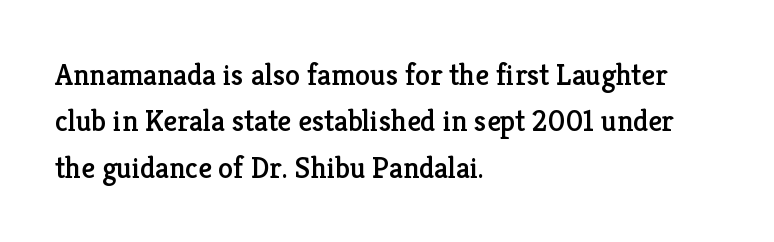
Glyph-to-glyph distance matches everyday printed text. Looks like regular typesetting: each glyph gets only the width it needs. Notice how descenders clear the ascenders below comfortably — that's standard leading. Ascenders rise straight up at ninety degrees.
